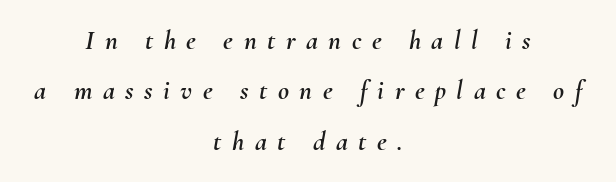
{"italic": "yes", "lean": "right", "slant_degrees": 10, "underline": "no", "align": "center", "line_spacing_ratio": 1.87, "letter_spacing": "wide", "letter_spacing_em": 0.39, "glyph_px": 27}
